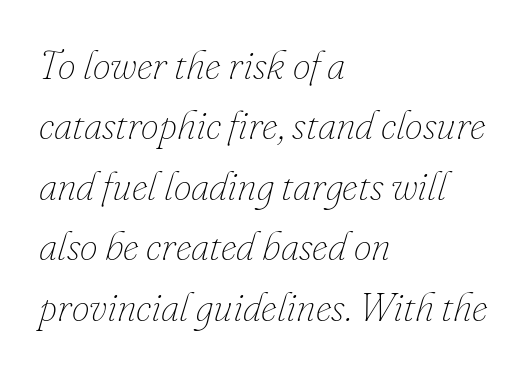
The image shows 40 px thin type, italic (leaning right); set left-aligned, normal line spacing (1.51x), normal letter spacing, not underlined; low stroke contrast and a small x-height.
